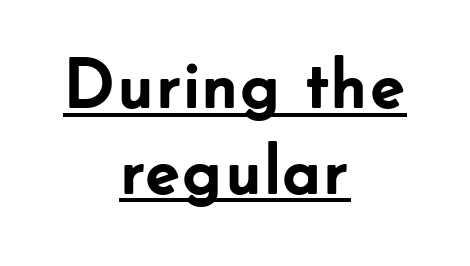
{"serif": "no", "italic": "no", "bold": "yes", "weight": "semibold", "width": "normal", "stroke_contrast": "low", "x_height": "small", "monospaced": "no", "underline": "yes", "align": "center", "line_spacing_ratio": 1.21, "letter_spacing": "normal", "letter_spacing_em": 0.0, "glyph_px": 71}
